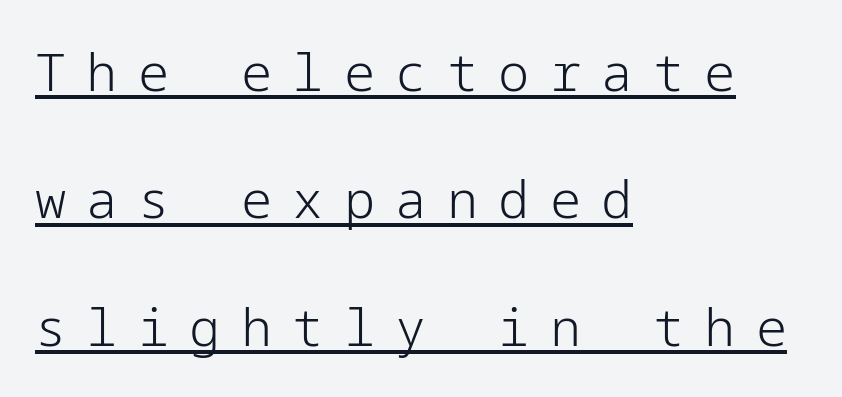
The image shows 52 px light sans-serif type, upright; set left-aligned, loose line spacing (2.45x), unusually wide letter spacing (+0.39 em), underlined; low stroke contrast and a medium x-height.
